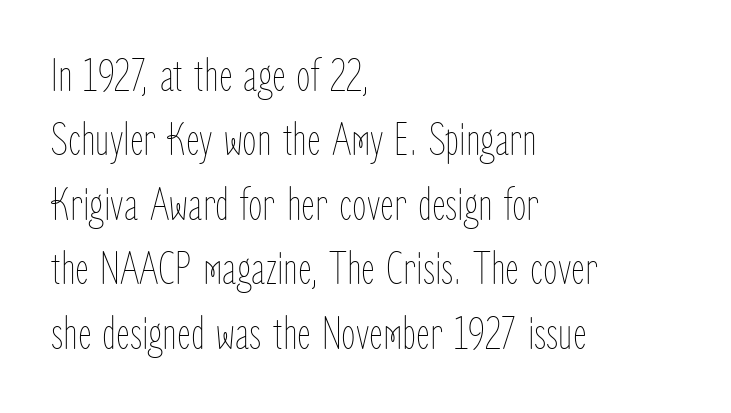
The image shows 47 px thin, condensed type, upright; set left-aligned, normal line spacing (1.37x), normal letter spacing, not underlined; low stroke contrast and a medium x-height.
